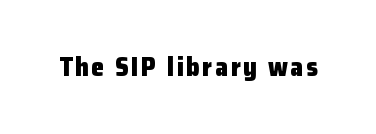
The image shows 26 px bold type, upright; set not underlined.
